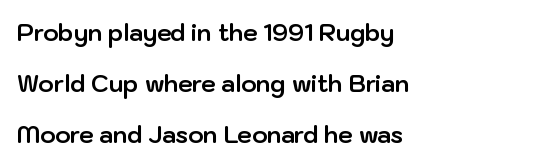
Q: Is the text bold? A: Yes.
Q: Is the text italic (slanted)? A: No, it is upright.
Q: Is the text underlined? A: No.
Q: How is the paragraph aligned? A: Left-aligned.
Q: Is the spacing between letters normal or unusually wide? A: Normal.
Q: Is the spacing between lines tight, normal or loose? A: Loose.
